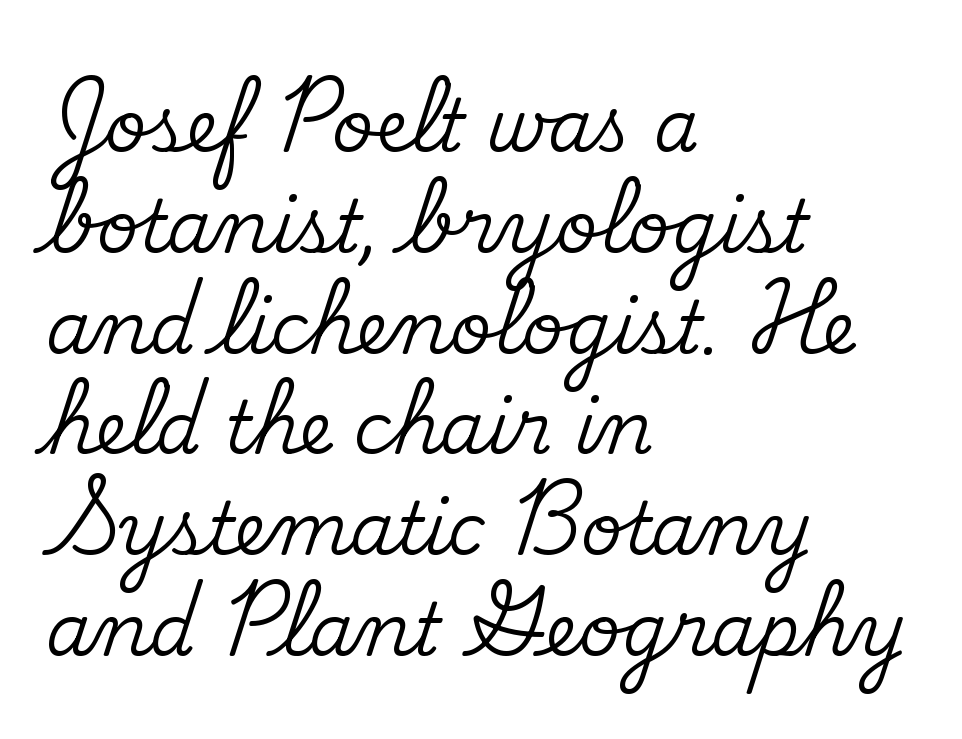
Q: Is the text italic (slanted)? A: Yes.
Q: Is the text underlined? A: No.
Q: How is the paragraph aligned? A: Left-aligned.
Q: Is the spacing between letters normal or unusually wide? A: Normal.
Q: Is the spacing between lines tight, normal or loose? A: Normal.
Q: Width (condensed, normal, or wide)? A: Normal.
Q: Stroke contrast? A: Medium.
Q: x-height? A: Small.
Q: Monospaced? A: No.
